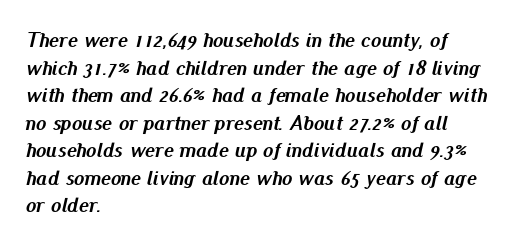
{"italic": "yes", "lean": "right", "slant_degrees": 13, "bold": "yes", "underline": "no", "align": "left", "line_spacing": "normal", "line_spacing_ratio": 1.31, "letter_spacing": "normal", "letter_spacing_em": 0.0, "glyph_px": 21}
